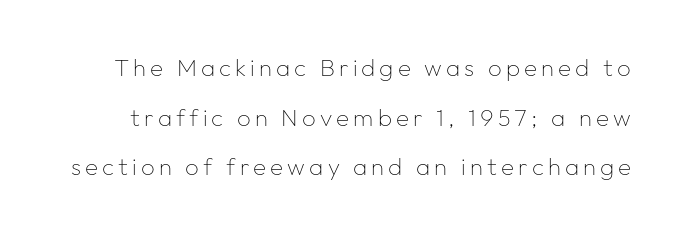
Q: Is the text bold? A: No.
Q: Is the text italic (slanted)? A: No, it is upright.
Q: Is the text underlined? A: No.
Q: Is the spacing between lines tight, normal or loose? A: Loose.
